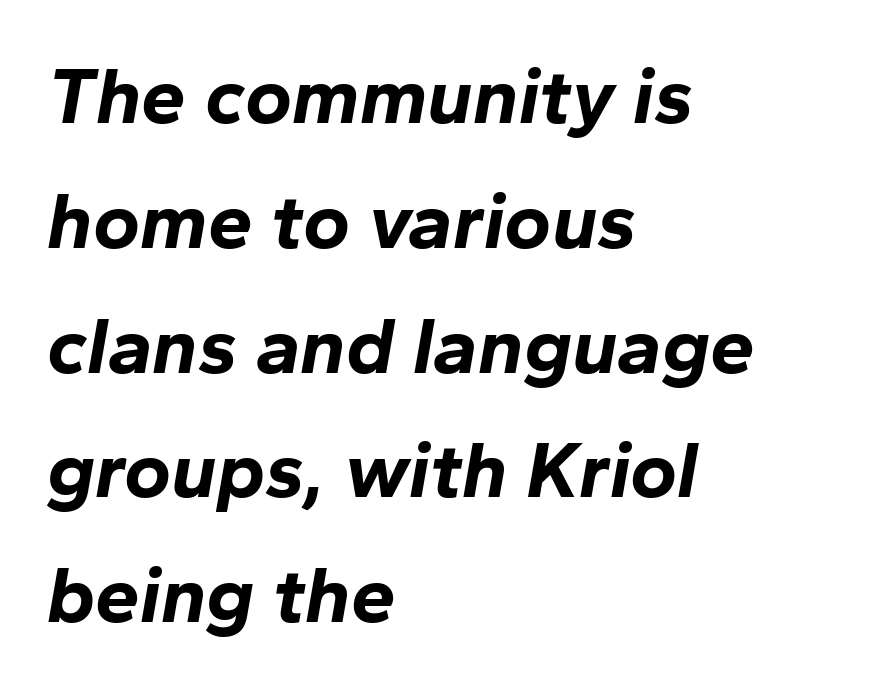
The image shows 80 px bold type, italic (leaning right); set left-aligned, normal line spacing (1.56x), normal letter spacing, not underlined; low stroke contrast and a medium x-height.
